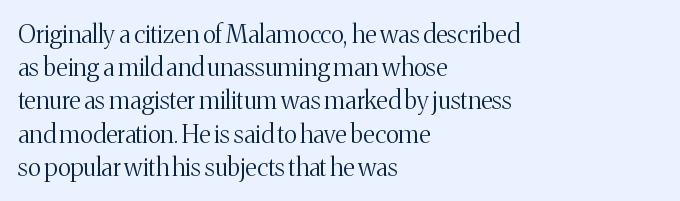
These lines sit exactly where default settings would place them. Decoration check: the copy has no underline. The typeface has the unassuming heft of standard copy or less. Horizontal alignment here is leftward, the default for most running prose.
